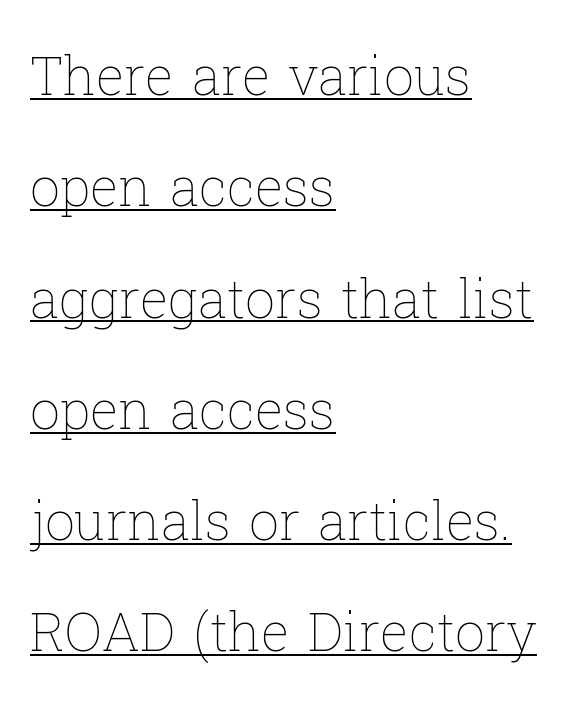
The image shows 53 px thin type, upright; set left-aligned, loose line spacing (2.1x), normal letter spacing, underlined; low stroke contrast and a medium x-height.
